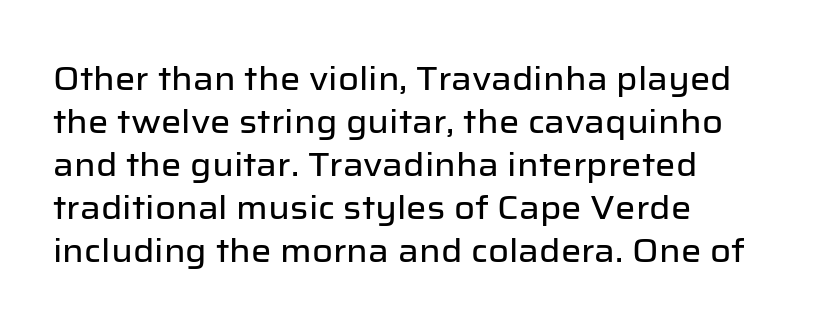
The image shows 32 px sans-serif type, upright; set left-aligned, normal line spacing (1.34x), normal letter spacing, not underlined; low stroke contrast and a medium x-height.
